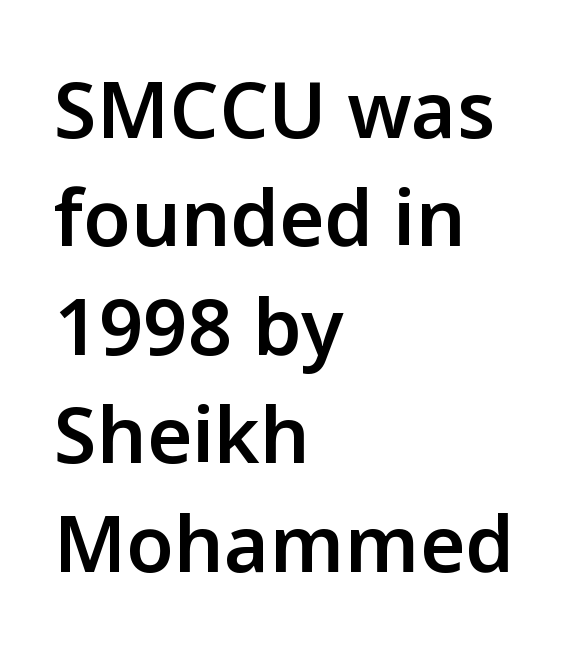
{"serif": "no", "italic": "no", "bold": "semi", "weight": "semibold", "width": "normal", "stroke_contrast": "low", "x_height": "medium", "monospaced": "no", "underline": "no", "align": "left", "line_spacing": "normal", "line_spacing_ratio": 1.39, "letter_spacing": "normal", "letter_spacing_em": 0.0, "glyph_px": 78}
